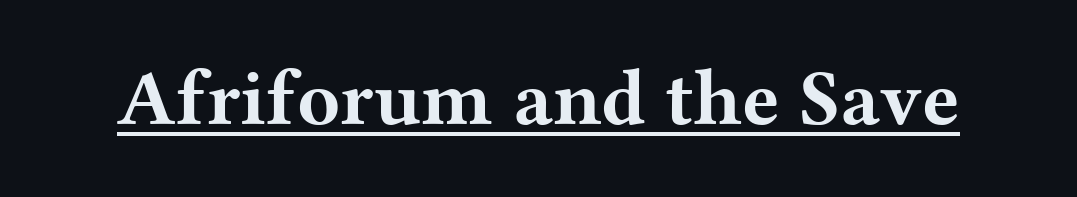
{"serif": "yes", "italic": "no", "bold": "yes", "weight": "bold", "width": "wide", "stroke_contrast": "medium", "x_height": "medium", "monospaced": "no", "underline": "yes", "letter_spacing": "normal", "letter_spacing_em": 0.0, "glyph_px": 79}
